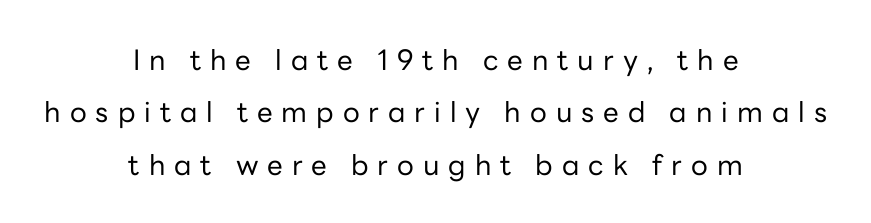
Do the letters lean? They stand straight. To sum up the face: it is a sans, with no serifs. The horizontal fit of the characters is loose and conspicuously gappy. Heaviness? Minimal to ordinary, like unemphasized prose. A clean baseline with only descenders dipping below it. Every row of glyphs is offset so its center matches the block's center.
